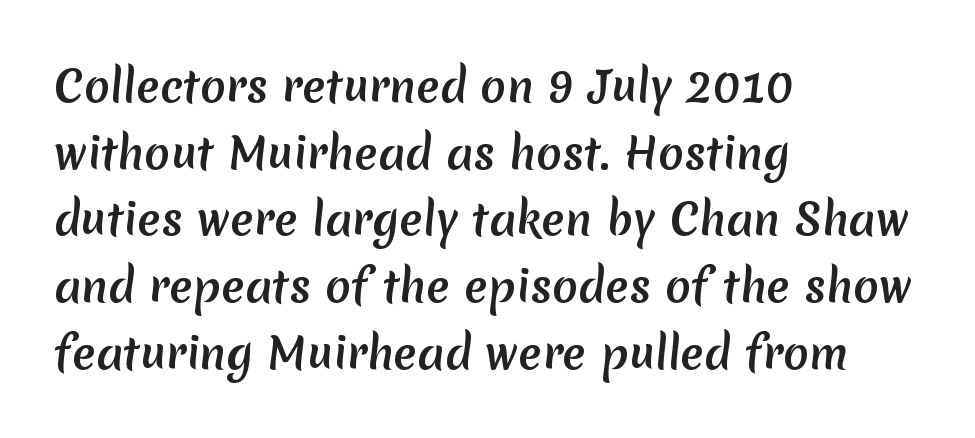
Q: Is the typeface a serif or a sans-serif typeface? A: Sans-serif.
Q: Is the text underlined? A: No.
Q: How is the paragraph aligned? A: Left-aligned.
Q: Is the spacing between letters normal or unusually wide? A: Normal.
Q: Is the spacing between lines tight, normal or loose? A: Normal.
Q: Width (condensed, normal, or wide)? A: Normal.
Q: Stroke contrast? A: Medium.
Q: x-height? A: Medium.
Q: Monospaced? A: No.
